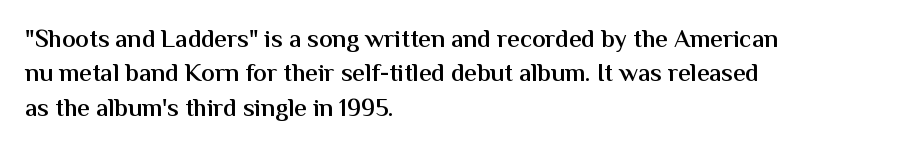
Q: Is the text bold? A: Semi-bold.
Q: Is the text italic (slanted)? A: No, it is upright.
Q: Is the text underlined? A: No.
Q: How is the paragraph aligned? A: Left-aligned.
Q: Is the spacing between letters normal or unusually wide? A: Normal.
Q: Is the spacing between lines tight, normal or loose? A: Normal.
